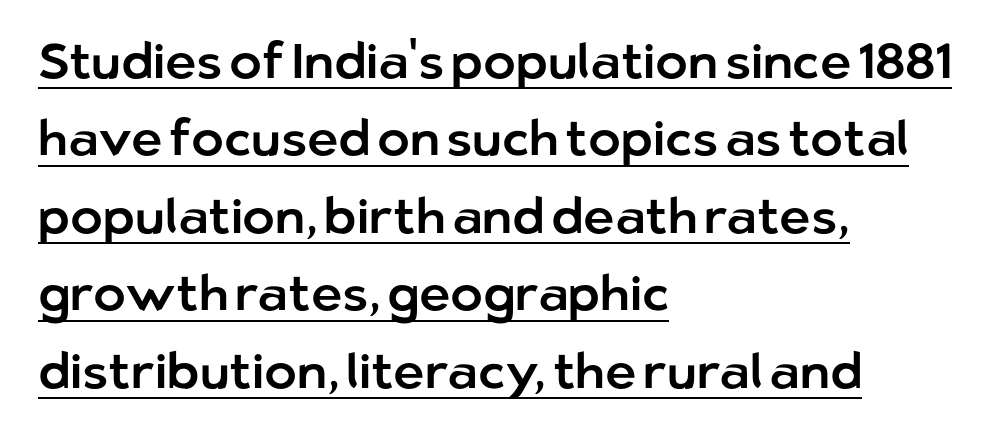
Nothing unusual about the tracking: characters are spaced as the font intends. These lines are set flush left with a ragged right edge. Each letter keeps its own natural width here, so spacing adapts to shape. Tall strokes in this sample are plumb rather than angled. The block of text has a typical density, with ordinary space between rows. Compared with undecorated copy, this sample adds a rule below the words.
